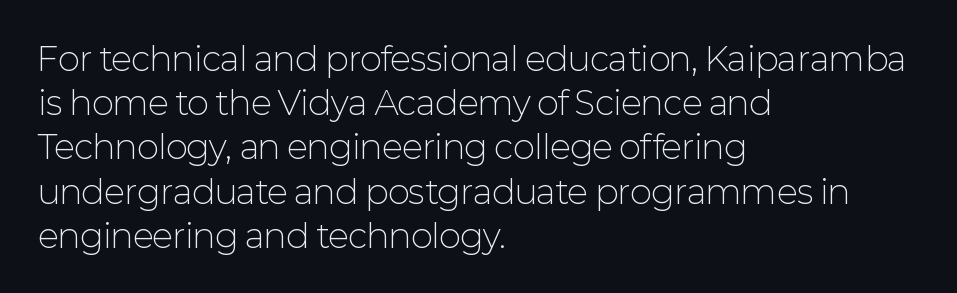
{"serif": "no", "italic": "no", "bold": "no", "weight": "light", "width": "normal", "stroke_contrast": "low", "x_height": "medium", "monospaced": "no", "underline": "no", "align": "left", "line_spacing": "normal", "line_spacing_ratio": 1.34, "letter_spacing": "normal", "letter_spacing_em": 0.0, "glyph_px": 33}
